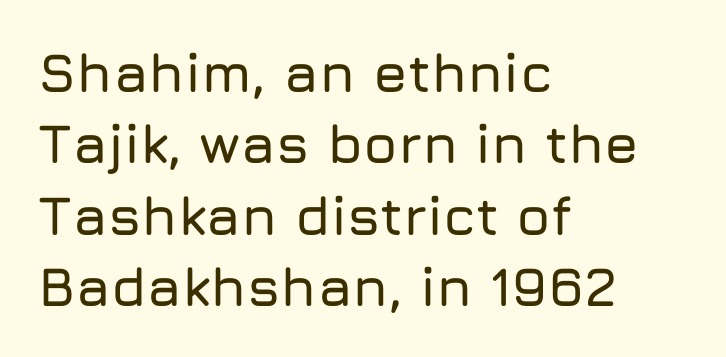
{"serif": "no", "italic": "no", "width": "normal", "stroke_contrast": "low", "x_height": "medium", "monospaced": "no", "underline": "no", "align": "left", "line_spacing": "normal", "line_spacing_ratio": 1.3, "letter_spacing": "normal", "letter_spacing_em": 0.0, "glyph_px": 55}
